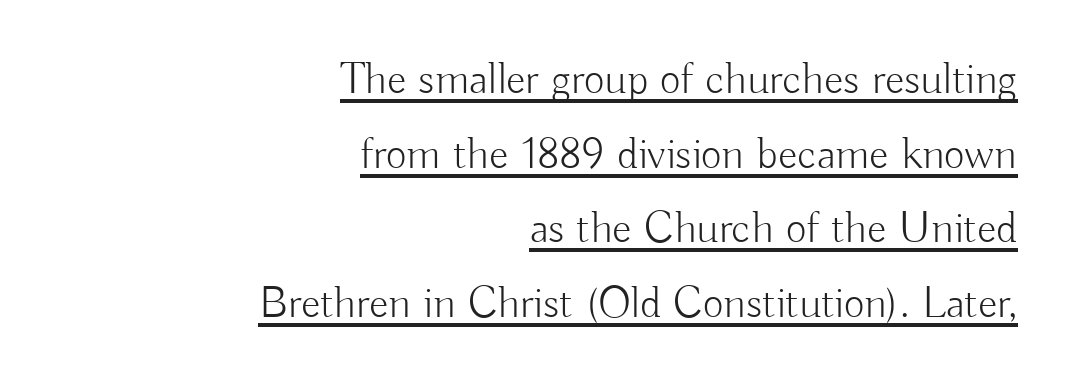
The image shows 45 px light sans-serif type, upright; set right-aligned, normal line spacing (1.66x), normal letter spacing, underlined; low stroke contrast and a small x-height.
